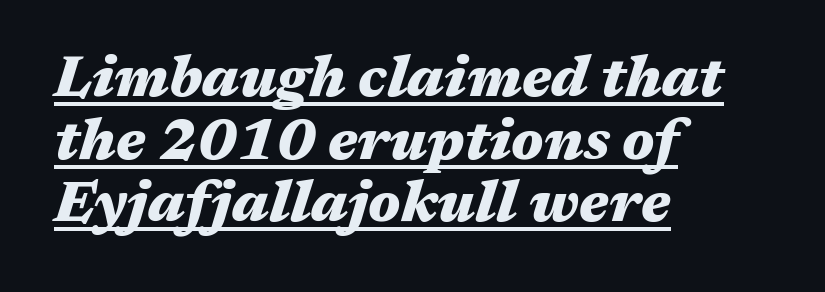
The image shows 57 px heavy, wide type, italic (leaning right); set left-aligned, tight line spacing (1.1x), normal letter spacing, underlined; medium stroke contrast and a medium x-height.
